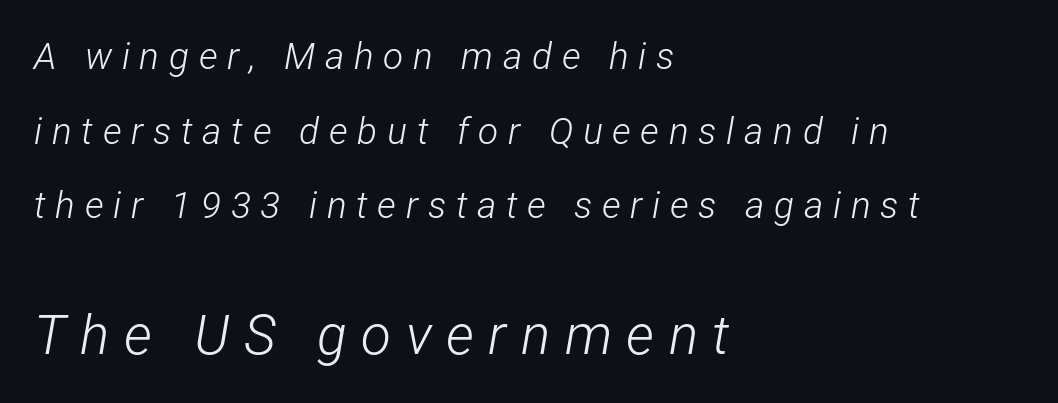
{"italic": "yes", "lean": "right", "slant_degrees": 12, "bold": "no", "weight": "light", "width": "condensed", "stroke_contrast": "low", "x_height": "medium", "monospaced": "no", "underline": "no", "align": "left", "line_spacing": "loose", "line_spacing_ratio": 2.02, "letter_spacing": "wide", "letter_spacing_em": 0.26, "larger_block": "second", "size_ratio": 1.49, "glyph_px": 55}
